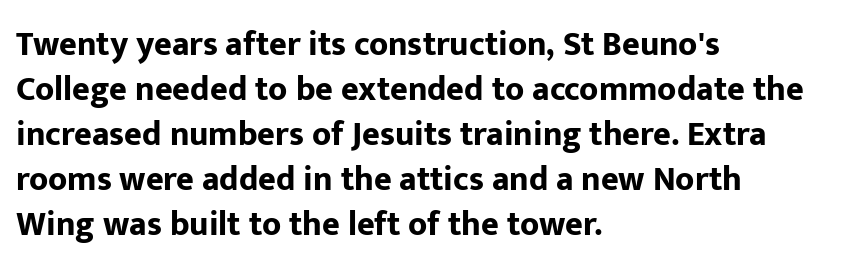
The image shows 34 px bold sans-serif type, upright; set left-aligned, normal line spacing (1.32x), normal letter spacing, not underlined; low stroke contrast and a medium x-height.
